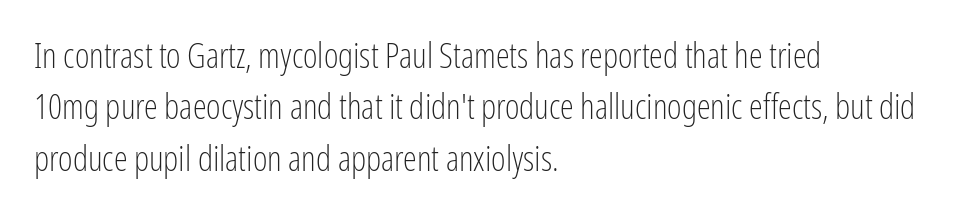
In terms of letterform style, serifs are entirely absent. A typesetter would mark this as roman, not italic. The rendering uses natural spacing where letterforms have individual widths. The area under the type is left untouched. Stems here are at most as thick as an everyday book face. Left-aligned paragraph, ragged on the right.
